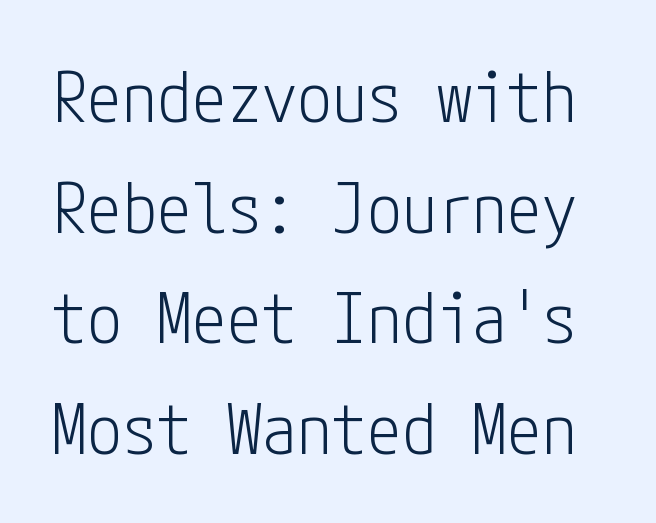
{"serif": "no", "italic": "no", "bold": "no", "weight": "light", "width": "condensed", "stroke_contrast": "low", "x_height": "medium", "underline": "no", "line_spacing": "normal", "line_spacing_ratio": 1.58, "letter_spacing": "normal", "letter_spacing_em": 0.0, "glyph_px": 70}
